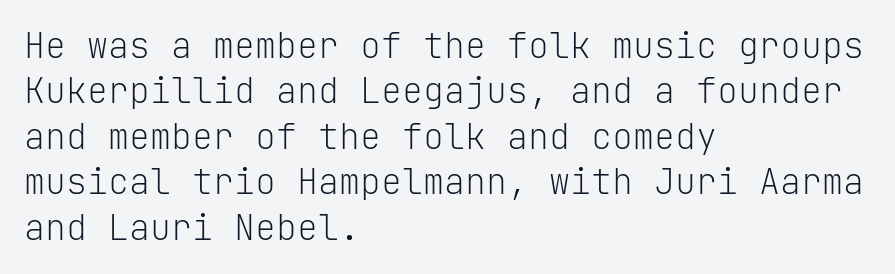
Ascenders rise straight up at ninety degrees. This rendering leaves character spacing at its baseline value. This block has exactly the height ordinary leading produces. The words here are not underlined.
